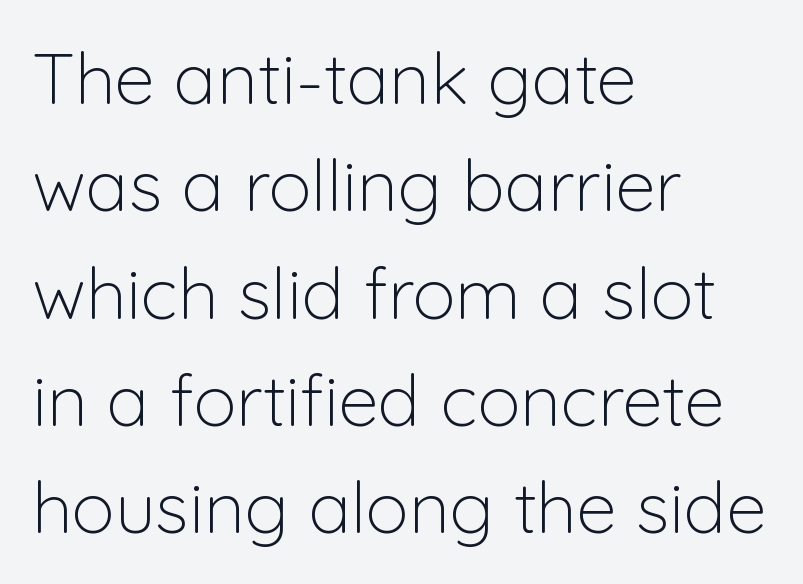
{"serif": "no", "italic": "no", "bold": "no", "weight": "light", "width": "normal", "stroke_contrast": "low", "x_height": "medium", "monospaced": "no", "underline": "no", "align": "left", "line_spacing": "normal", "line_spacing_ratio": 1.49, "letter_spacing": "normal", "letter_spacing_em": 0.0, "glyph_px": 72}
